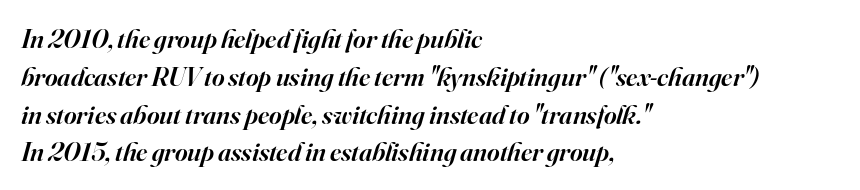
The image shows 27 px text type, italic (leaning right); set left-aligned, normal line spacing (1.4x), normal letter spacing, not underlined.
